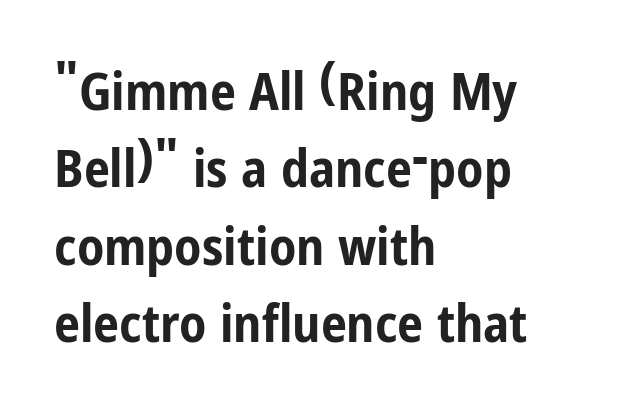
The image shows 52 px bold, condensed sans-serif type, upright; set left-aligned, normal line spacing (1.49x), normal letter spacing, not underlined; low stroke contrast and a medium x-height.
